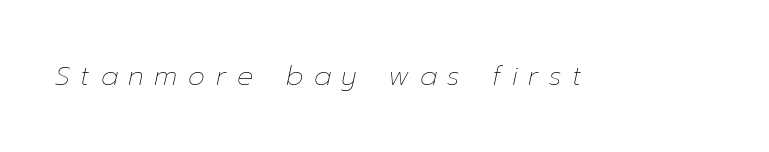
The image shows 27 px text type, italic (leaning right); set unusually wide letter spacing (+0.4 em), not underlined.
